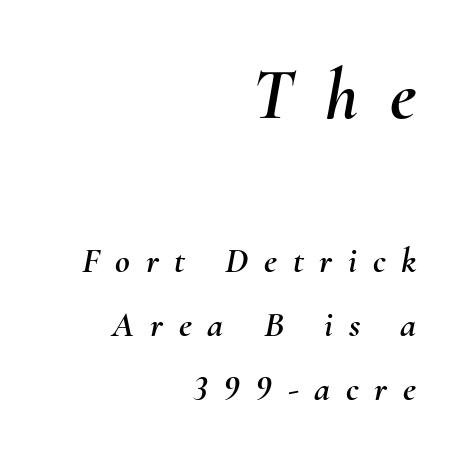
{"italic": "yes", "lean": "right", "slant_degrees": 10, "width": "normal", "stroke_contrast": "medium", "x_height": "small", "monospaced": "no", "underline": "no", "align": "right", "line_spacing_ratio": 1.78, "letter_spacing": "wide", "letter_spacing_em": 0.44, "larger_block": "first", "size_ratio": 2.03, "glyph_px": 73}
